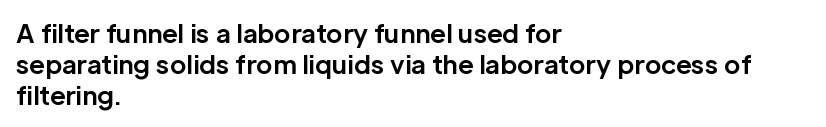
You'd pick this weight for a headline — it's a proper bold. Upright lettering throughout. Nothing unusual about the tracking: characters are spaced as the font intends. Check the space under the baseline: it is left empty.
